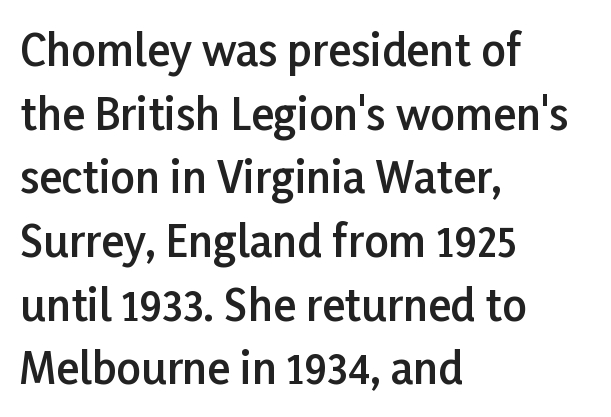
{"serif": "no", "italic": "no", "bold": "semi", "weight": "semibold", "width": "normal", "stroke_contrast": "low", "x_height": "medium", "monospaced": "no", "underline": "no", "align": "left", "line_spacing": "normal", "line_spacing_ratio": 1.48, "letter_spacing": "normal", "letter_spacing_em": 0.0, "glyph_px": 43}
